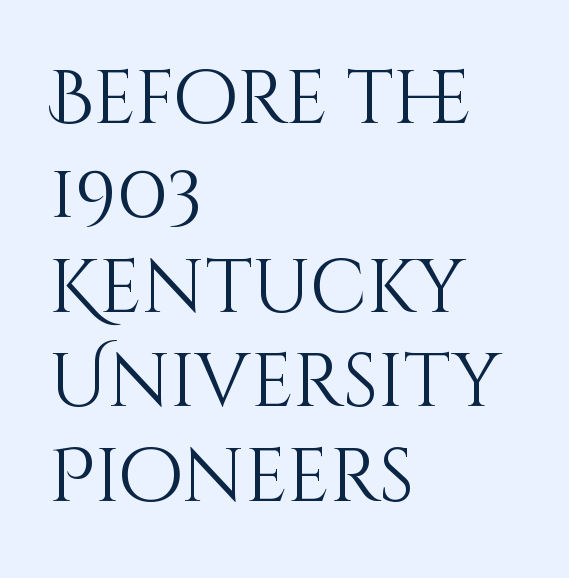
{"italic": "no", "bold": "no", "weight": "light", "width": "normal", "stroke_contrast": "medium", "x_height": "large", "monospaced": "no", "underline": "no", "align": "left", "line_spacing": "normal", "line_spacing_ratio": 1.26, "letter_spacing": "normal", "letter_spacing_em": 0.0, "glyph_px": 75}
